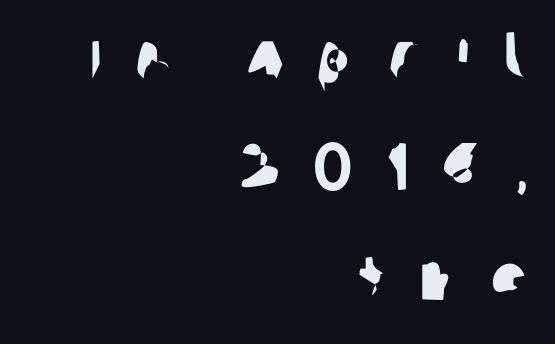
Bare-footed words on every line. In terms of letterspacing, this is a distinctly airy, spread setting. The face used here is proportionally spaced, like ordinary book or web type. Regarding serifs, this sample does without them.
